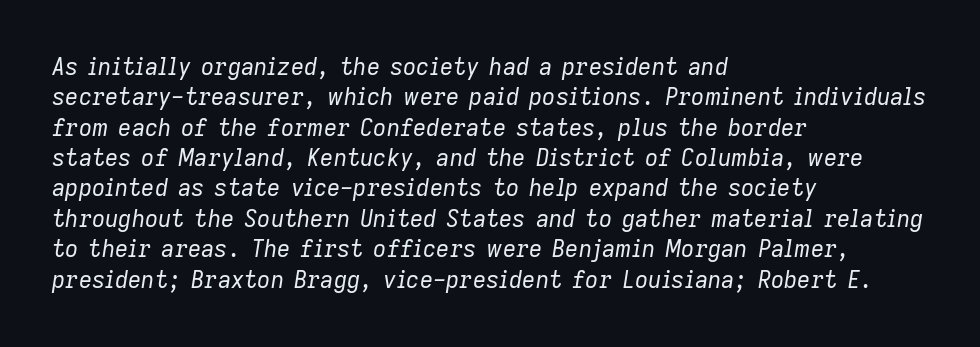
The image shows 23 px text type, italic (leaning right); set left-aligned, normal line spacing (1.32x), normal letter spacing, not underlined.
